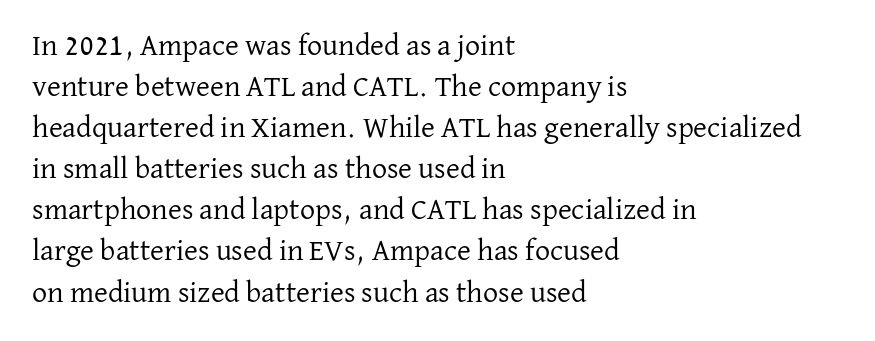
The image shows 30 px regular-weight serif type, upright; set left-aligned, normal line spacing (1.37x), normal letter spacing, not underlined; low stroke contrast and a medium x-height.
